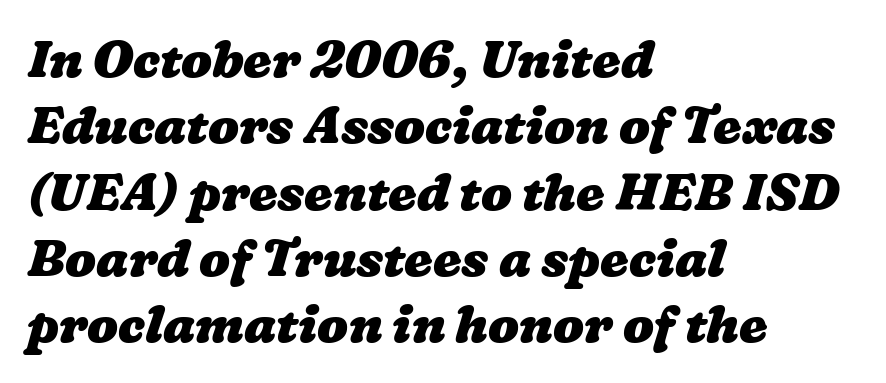
The image shows 51 px heavy, wide type; set left-aligned, normal line spacing (1.3x), normal letter spacing, not underlined; low stroke contrast and a medium x-height.
